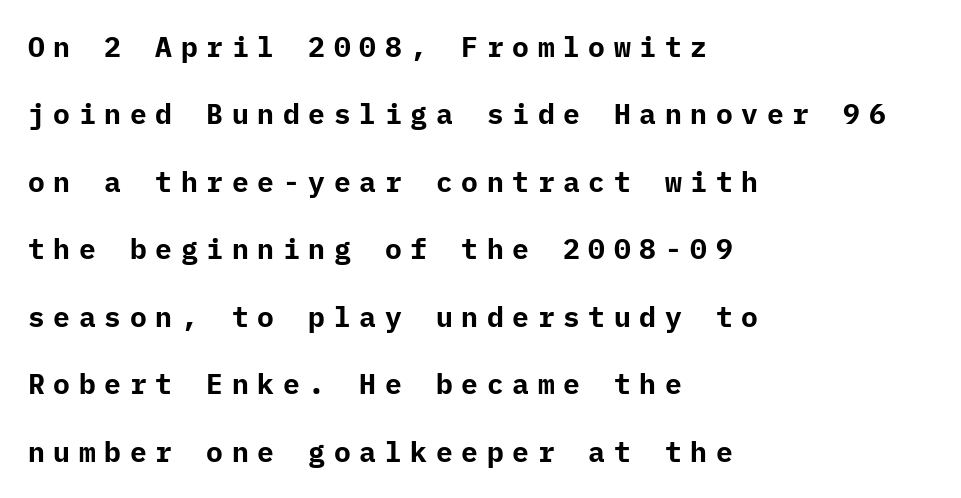
{"serif": "no", "italic": "no", "bold": "yes", "weight": "bold", "width": "normal", "stroke_contrast": "low", "x_height": "medium", "underline": "no", "align": "left", "line_spacing": "loose", "line_spacing_ratio": 2.41, "letter_spacing": "wide", "letter_spacing_em": 0.31, "glyph_px": 28}
